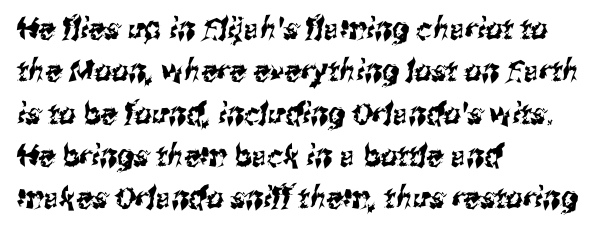
{"serif": "no", "width": "condensed", "stroke_contrast": "medium", "x_height": "medium", "monospaced": "no", "underline": "no", "align": "left", "line_spacing": "normal", "line_spacing_ratio": 1.41, "letter_spacing": "normal", "letter_spacing_em": 0.0, "glyph_px": 30}
